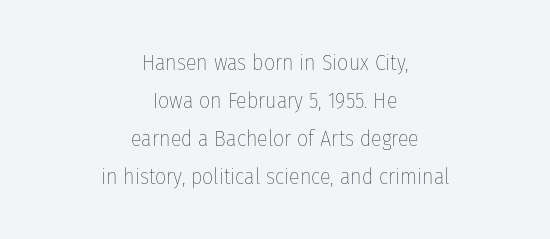
The image shows 22 px text type, upright; set centered, line spacing 1.72x, normal letter spacing, not underlined.
